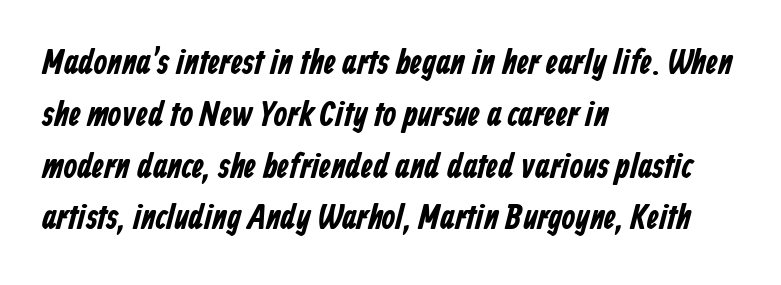
Q: Is the text bold? A: Yes.
Q: Is the typeface a serif or a sans-serif typeface? A: Sans-serif.
Q: Is the text underlined? A: No.
Q: How is the paragraph aligned? A: Left-aligned.
Q: Is the spacing between letters normal or unusually wide? A: Normal.
Q: Is the spacing between lines tight, normal or loose? A: Normal.
Q: Width (condensed, normal, or wide)? A: Condensed.
Q: Stroke contrast? A: Low.
Q: x-height? A: Medium.
Q: Monospaced? A: No.
